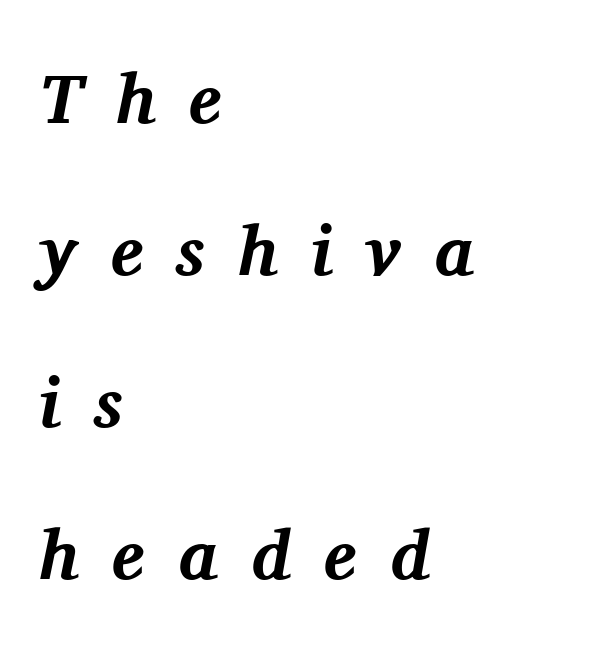
{"serif": "yes", "italic": "yes", "lean": "right", "slant_degrees": 11, "bold": "yes", "weight": "bold", "width": "normal", "stroke_contrast": "medium", "x_height": "medium", "monospaced": "no", "underline": "no", "align": "left", "line_spacing": "loose", "line_spacing_ratio": 2.17, "letter_spacing": "wide", "letter_spacing_em": 0.47, "glyph_px": 70}
